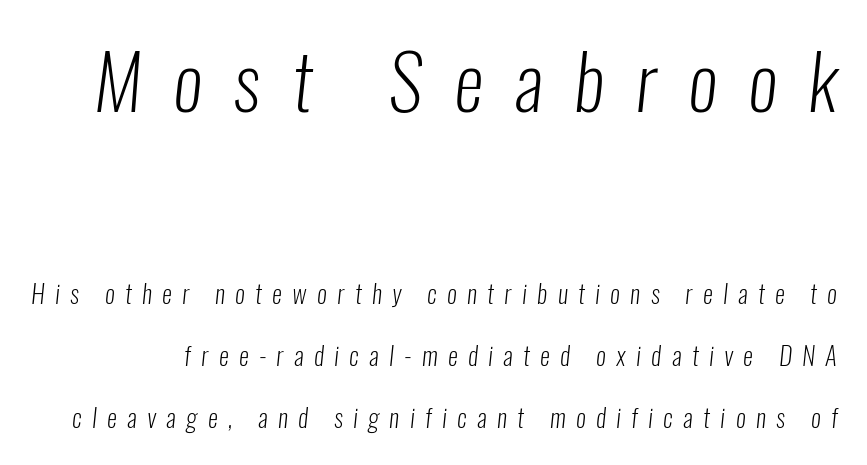
Q: Is the text bold? A: No.
Q: Is the typeface a serif or a sans-serif typeface? A: Sans-serif.
Q: Is the text underlined? A: No.
Q: Is the spacing between letters normal or unusually wide? A: Unusually wide.
Q: Is the spacing between lines tight, normal or loose? A: Loose.
Q: Which block of text is set in a larger size, the first (top) or the second (bottom)? A: The first (top) one.
Q: Width (condensed, normal, or wide)? A: Condensed.
Q: Stroke contrast? A: Low.
Q: x-height? A: Medium.
Q: Monospaced? A: No.
